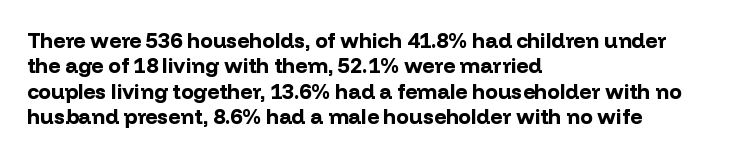
The gaps between neighbouring characters are ordinary and unremarkable. Heavy, bold letterforms. Posture: straight, roman, zero tilt. Caption: multi-line text, flush left, ragged right. Clear beneath every line of the passage.
